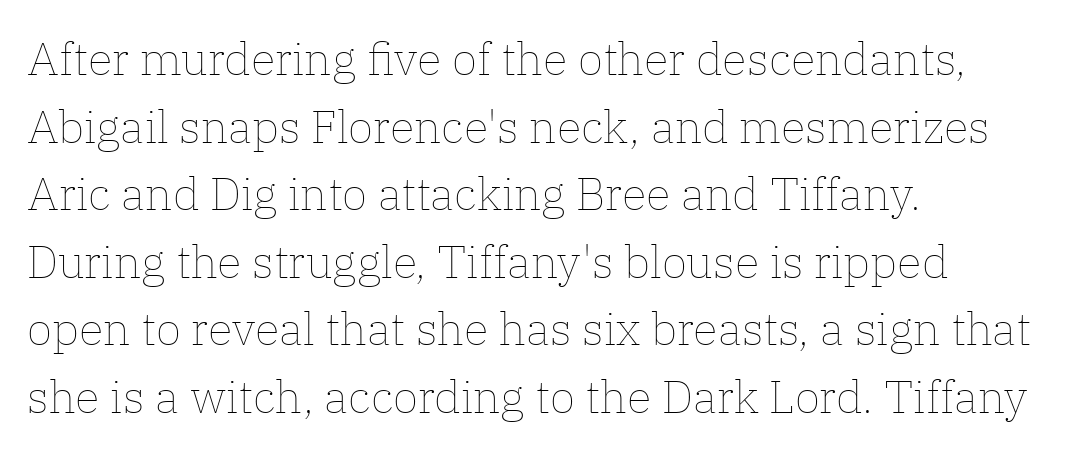
Q: Is the text bold? A: No.
Q: Is the text italic (slanted)? A: No, it is upright.
Q: Is the text underlined? A: No.
Q: How is the paragraph aligned? A: Left-aligned.
Q: Is the spacing between letters normal or unusually wide? A: Normal.
Q: Is the spacing between lines tight, normal or loose? A: Normal.
Q: Width (condensed, normal, or wide)? A: Normal.
Q: Stroke contrast? A: Low.
Q: x-height? A: Medium.
Q: Monospaced? A: No.
